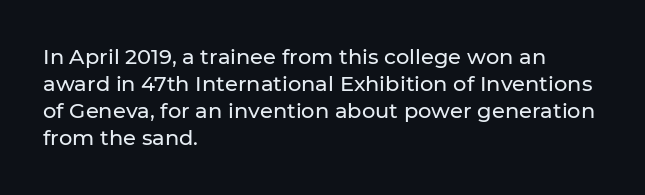
The image shows 21 px text type, upright; set left-aligned, normal line spacing (1.29x), normal letter spacing, not underlined.
